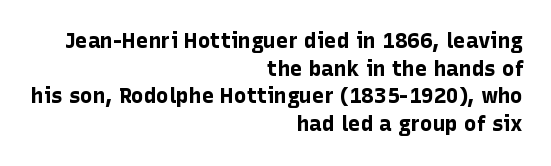
Q: Is the text bold? A: Yes.
Q: Is the text italic (slanted)? A: No, it is upright.
Q: Is the text underlined? A: No.
Q: How is the paragraph aligned? A: Right-aligned.
Q: Is the spacing between letters normal or unusually wide? A: Normal.
Q: Is the spacing between lines tight, normal or loose? A: Normal.
